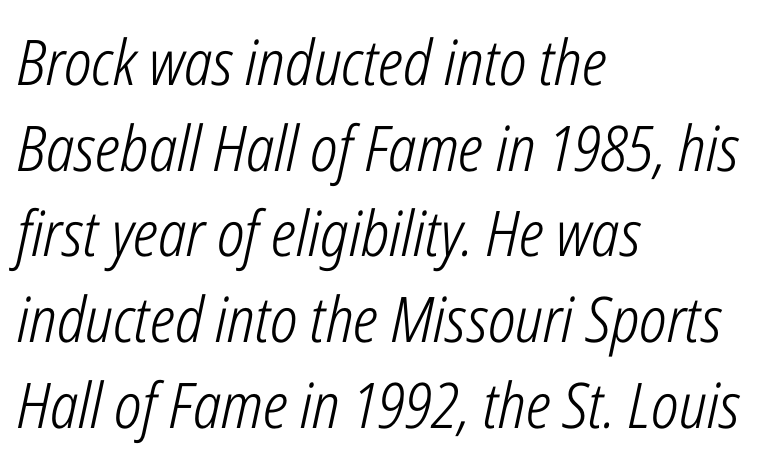
Each letter keeps its own natural width here, so spacing adapts to shape. The font's italic variant was chosen for this text. Students, observe: this is what conventionally led text looks like. The line texture is even and compact thanks to regular tracking.
